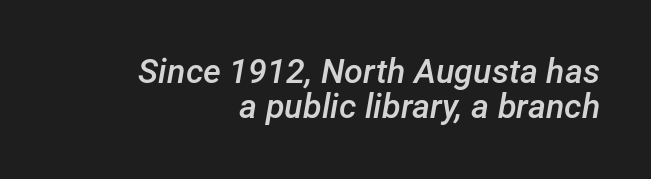
These lines are set flush right with a ragged left edge. Reading down the column, the eye jumps only a short way to each next line. You could call the tracking neutral — neither tight nor loose. Moderately thickened strokes mark this as semibold type. The face used here is proportionally spaced, like ordinary book or web type.
